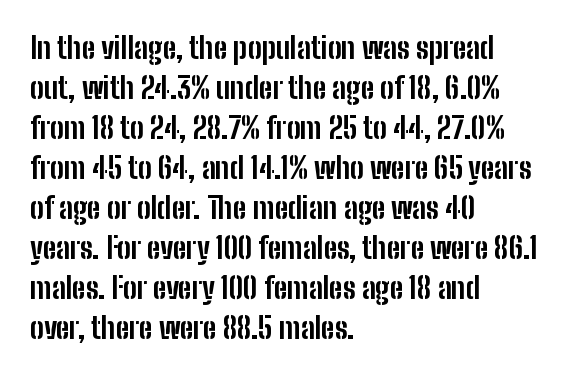
The image shows 29 px bold, condensed sans-serif type, upright; set left-aligned, normal line spacing (1.38x), normal letter spacing, not underlined; low stroke contrast and a medium x-height.
